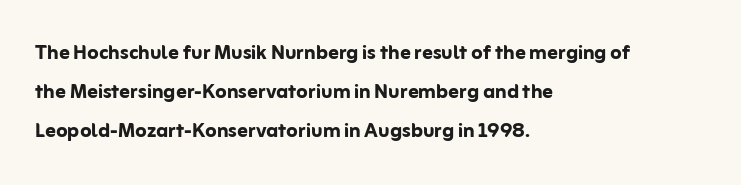
The image shows 26 px bold type, upright; set left-aligned, normal line spacing (1.5x), normal letter spacing, not underlined.
